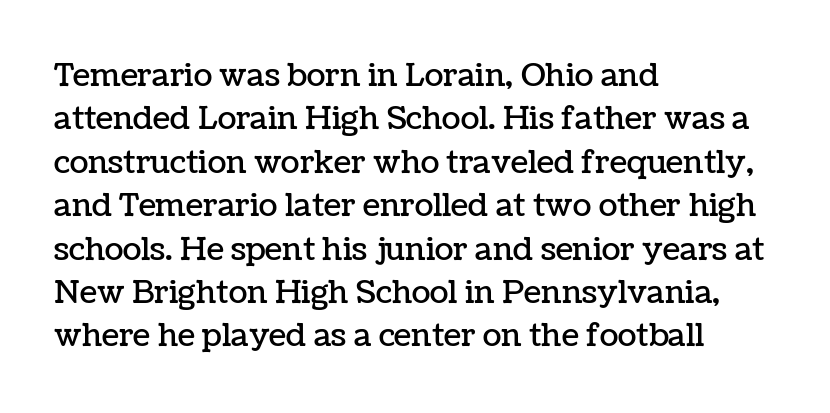
Varying glyph widths throughout — classic text-font behaviour. A student would call this left alignment; a typographer would say flush left, rag right. The block of text has a typical density, with ordinary space between rows. A clean baseline with only descenders dipping below it.
